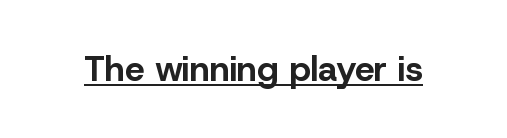
Q: Is the text bold? A: Yes.
Q: Is the text italic (slanted)? A: No, it is upright.
Q: Is the typeface a serif or a sans-serif typeface? A: Sans-serif.
Q: Is the text underlined? A: Yes.
Q: Is the spacing between letters normal or unusually wide? A: Normal.
Q: Width (condensed, normal, or wide)? A: Normal.
Q: Stroke contrast? A: Low.
Q: x-height? A: Medium.
Q: Monospaced? A: No.
